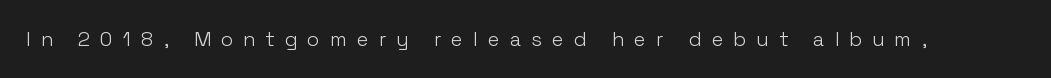
Q: Is the text bold? A: No.
Q: Is the text italic (slanted)? A: No, it is upright.
Q: Is the text underlined? A: No.
Q: Is the spacing between letters normal or unusually wide? A: Unusually wide.
